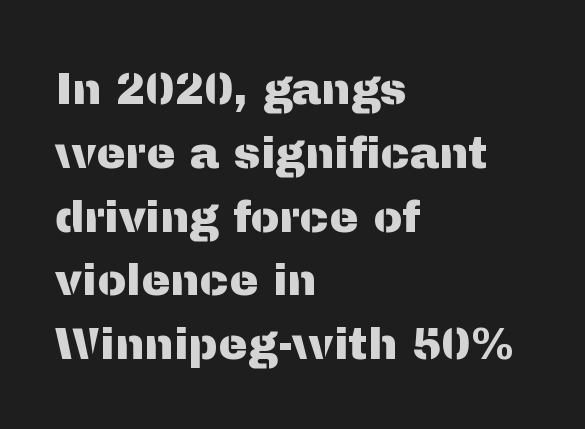
Plain, unruled lines of type. Stroke terminals: plain, sans-serif. Italic? Not at all — the glyphs are vertical. Each line starts at the same left margin while the right side varies. Words appear dense and cohesive because spacing is normal.
